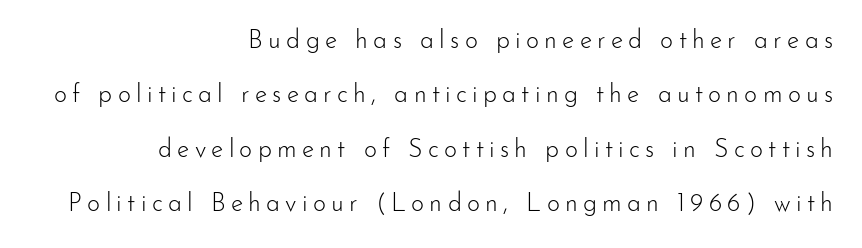
Q: Is the text bold? A: No.
Q: Is the text italic (slanted)? A: No, it is upright.
Q: Is the text underlined? A: No.
Q: How is the paragraph aligned? A: Right-aligned.
Q: Is the spacing between letters normal or unusually wide? A: Unusually wide.
Q: Is the spacing between lines tight, normal or loose? A: Loose.
